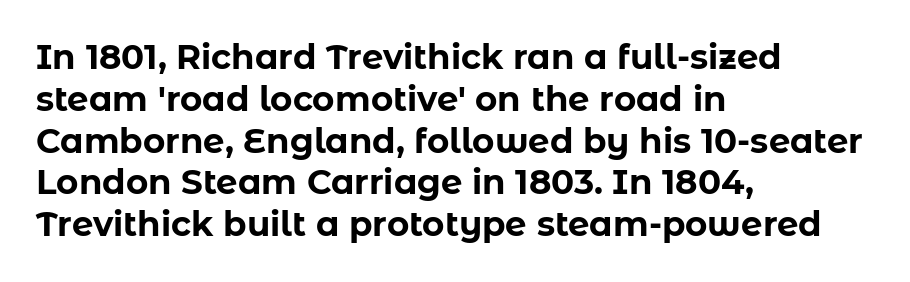
{"serif": "no", "italic": "no", "bold": "yes", "weight": "bold", "width": "normal", "stroke_contrast": "low", "x_height": "medium", "monospaced": "no", "underline": "no", "align": "left", "line_spacing_ratio": 1.23, "letter_spacing": "normal", "letter_spacing_em": 0.0, "glyph_px": 34}
